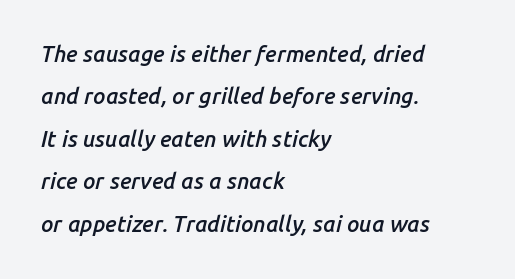
Q: Is the text bold? A: Semi-bold.
Q: Is the text italic (slanted)? A: Yes, it leans right by about 14 degrees.
Q: Is the text underlined? A: No.
Q: How is the paragraph aligned? A: Left-aligned.
Q: Is the spacing between letters normal or unusually wide? A: Normal.
Q: Is the spacing between lines tight, normal or loose? A: Loose.
